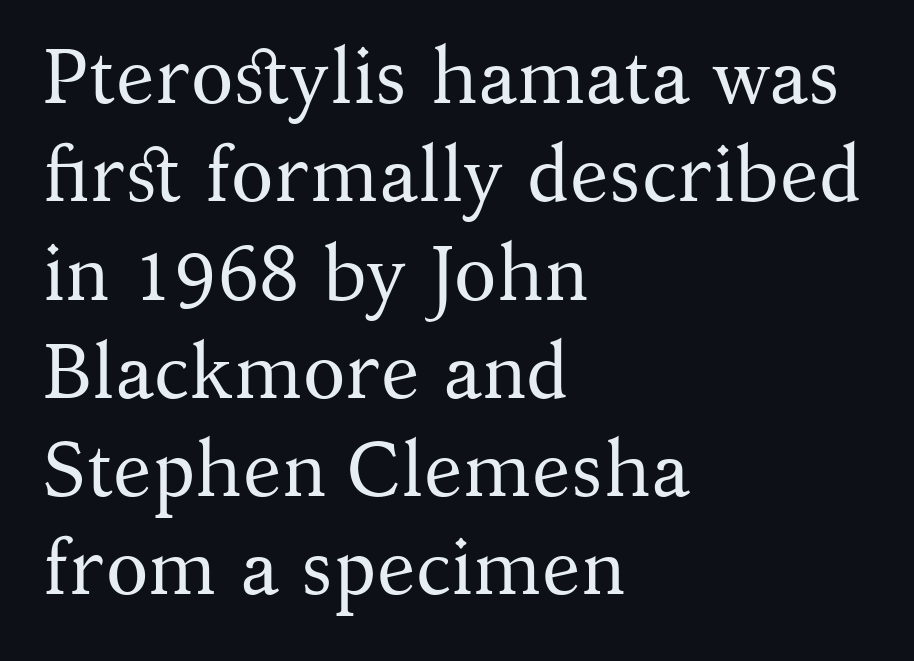
The image shows 78 px regular-weight serif type, upright; set left-aligned, normal line spacing (1.26x), normal letter spacing, not underlined; medium stroke contrast and a medium x-height.
